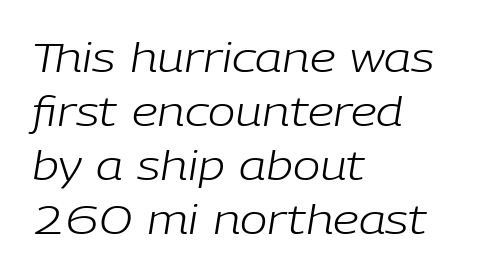
The image shows 41 px light type, italic (leaning right); set left-aligned, normal line spacing (1.32x), normal letter spacing, not underlined; low stroke contrast and a medium x-height.
